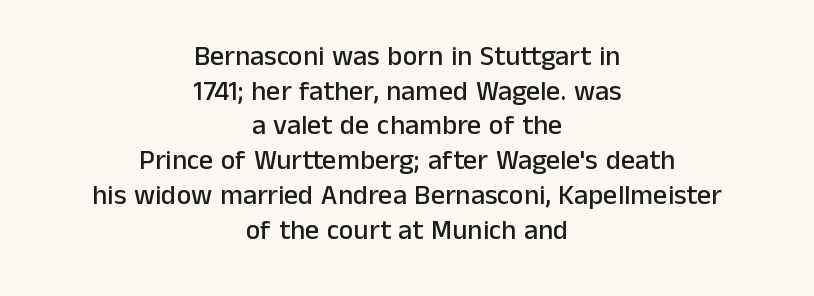
{"serif": "no", "italic": "no", "width": "normal", "stroke_contrast": "low", "x_height": "medium", "monospaced": "no", "underline": "no", "align": "center", "line_spacing_ratio": 1.24, "letter_spacing": "normal", "letter_spacing_em": 0.0, "glyph_px": 28}
